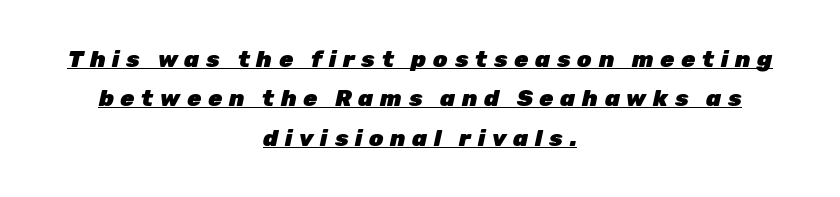
Q: Is the text bold? A: Yes.
Q: Is the text italic (slanted)? A: Yes, it leans right by about 12 degrees.
Q: Is the text underlined? A: Yes.
Q: How is the paragraph aligned? A: Centered.
Q: Is the spacing between letters normal or unusually wide? A: Unusually wide.
